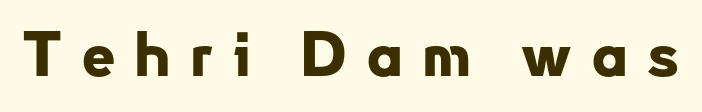
Typographically, this falls in the sans-serif category. The typography opts for an upright posture over an oblique one. Do the characters align in a grid? No, the font is proportional. No word sits above an underline. On the weight axis this lands at bold, roughly 700.
